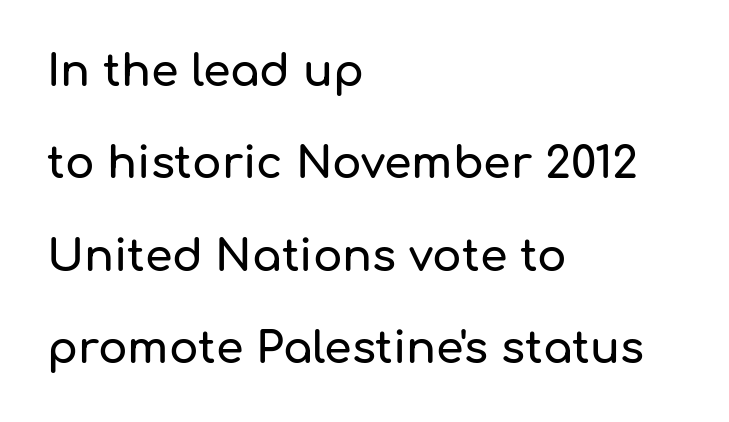
Q: Is the text italic (slanted)? A: No, it is upright.
Q: Is the typeface a serif or a sans-serif typeface? A: Sans-serif.
Q: Is the text underlined? A: No.
Q: How is the paragraph aligned? A: Left-aligned.
Q: Is the spacing between letters normal or unusually wide? A: Normal.
Q: Is the spacing between lines tight, normal or loose? A: Loose.
Q: Width (condensed, normal, or wide)? A: Normal.
Q: Stroke contrast? A: Low.
Q: x-height? A: Medium.
Q: Monospaced? A: No.
